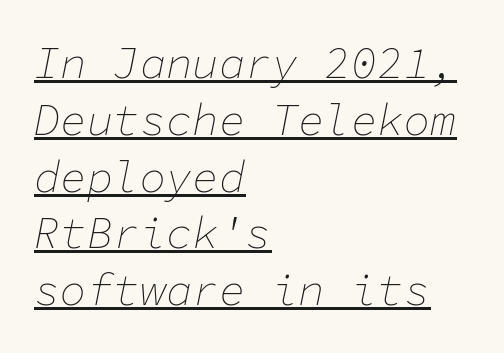
The image shows 44 px thin type, italic (leaning right), monospaced; set left-aligned, normal line spacing (1.29x), normal letter spacing, underlined; low stroke contrast and a medium x-height.
